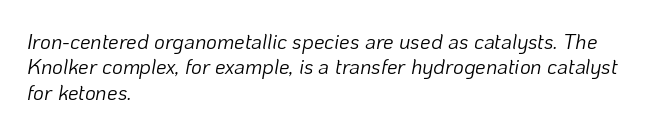
{"italic": "yes", "lean": "right", "slant_degrees": 10, "bold": "no", "underline": "no", "align": "left", "line_spacing_ratio": 1.21, "letter_spacing": "normal", "letter_spacing_em": 0.0, "glyph_px": 21}
